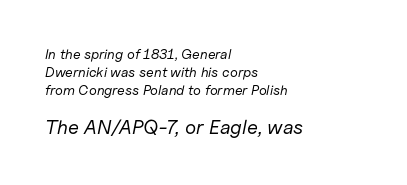
{"italic": "yes", "lean": "right", "slant_degrees": 11, "bold": "no", "underline": "no", "align": "left", "line_spacing": "normal", "line_spacing_ratio": 1.27, "letter_spacing": "normal", "letter_spacing_em": 0.0, "larger_block": "second", "size_ratio": 1.43, "glyph_px": 20}
